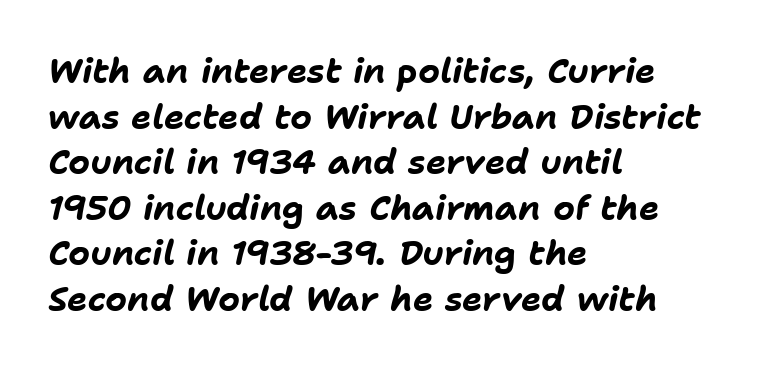
Q: Is the text bold? A: Yes.
Q: Is the text italic (slanted)? A: Yes, it leans right by about 11 degrees.
Q: Is the text underlined? A: No.
Q: How is the paragraph aligned? A: Left-aligned.
Q: Is the spacing between letters normal or unusually wide? A: Normal.
Q: Is the spacing between lines tight, normal or loose? A: Normal.
Q: Width (condensed, normal, or wide)? A: Normal.
Q: Stroke contrast? A: Low.
Q: x-height? A: Medium.
Q: Monospaced? A: No.
